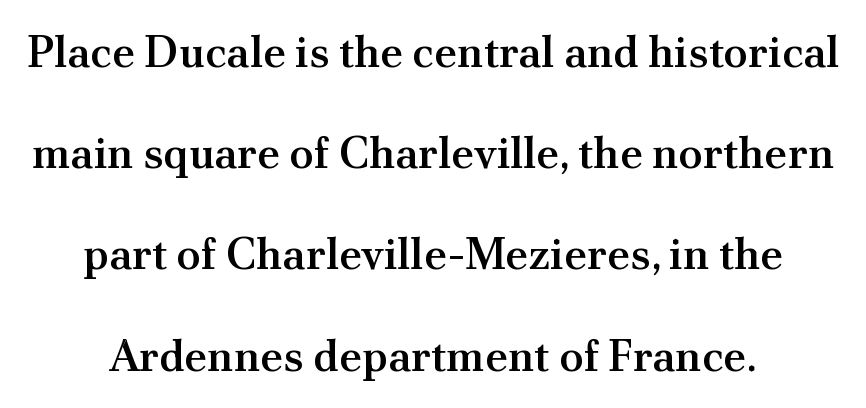
Q: Is the text bold? A: Semi-bold.
Q: Is the text italic (slanted)? A: No, it is upright.
Q: Is the typeface a serif or a sans-serif typeface? A: Serif.
Q: Is the text underlined? A: No.
Q: How is the paragraph aligned? A: Centered.
Q: Is the spacing between letters normal or unusually wide? A: Normal.
Q: Is the spacing between lines tight, normal or loose? A: Loose.
Q: Width (condensed, normal, or wide)? A: Normal.
Q: Stroke contrast? A: Medium.
Q: x-height? A: Small.
Q: Monospaced? A: No.
